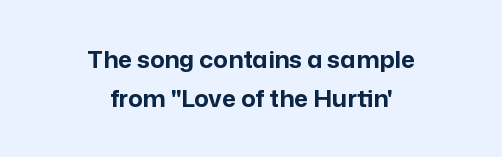
The image shows 24 px bold type, upright; set centered, normal line spacing (1.63x), normal letter spacing, not underlined.
